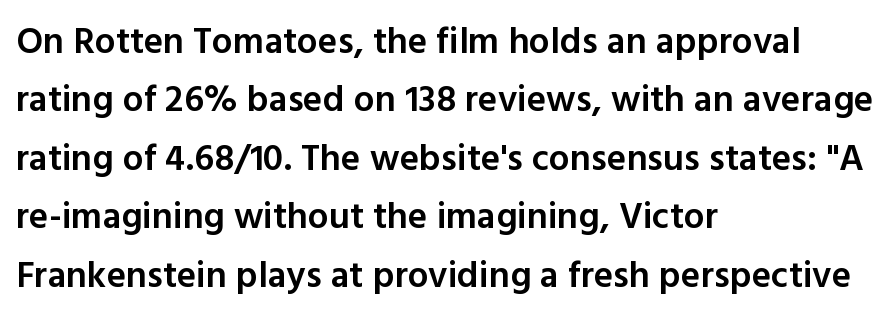
Line starts are locked; line ends wander. Observe the absence of serifs on each vertical stroke in this sample. Quick note: interline space is typical. Each letter keeps its own natural width here, so spacing adapts to shape.
